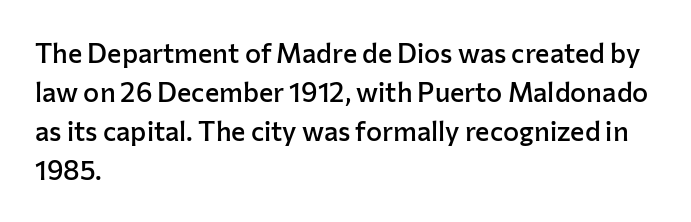
The image shows 27 px text type, upright; set left-aligned, normal line spacing (1.45x), normal letter spacing, not underlined.
